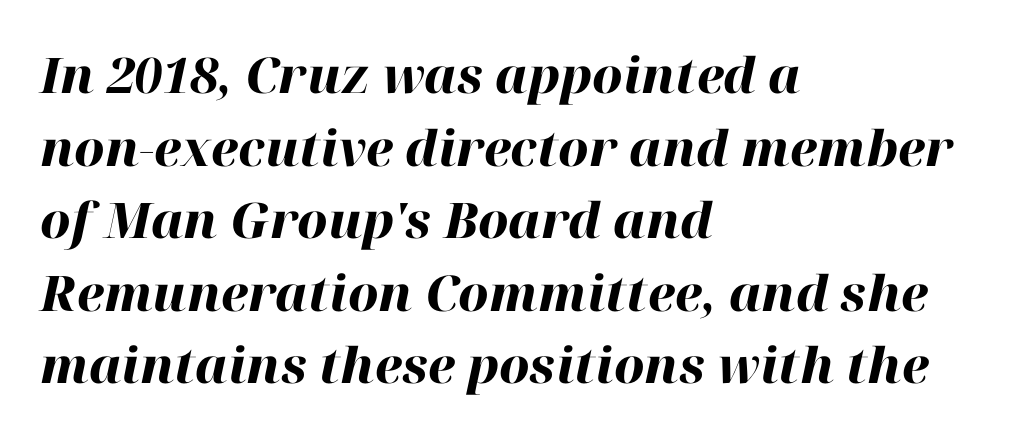
Q: Is the text bold? A: Yes.
Q: Is the text italic (slanted)? A: Yes, it leans right by about 12 degrees.
Q: Is the text underlined? A: No.
Q: How is the paragraph aligned? A: Left-aligned.
Q: Is the spacing between letters normal or unusually wide? A: Normal.
Q: Is the spacing between lines tight, normal or loose? A: Normal.
Q: Width (condensed, normal, or wide)? A: Normal.
Q: Stroke contrast? A: High.
Q: x-height? A: Medium.
Q: Monospaced? A: No.
